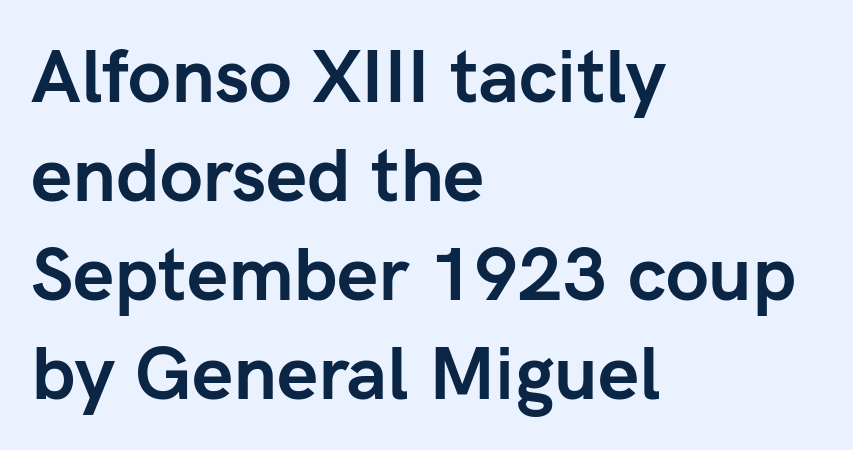
The image shows 74 px semibold sans-serif type, upright; set left-aligned, normal line spacing (1.34x), normal letter spacing, not underlined; low stroke contrast and a medium x-height.
